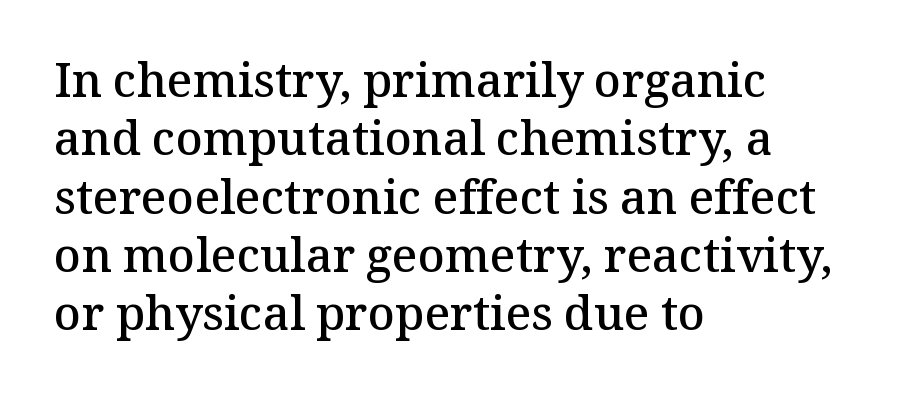
Words appear dense and cohesive because spacing is normal. Note: serifs present on the glyphs. Notice how the stems are strictly vertical — no italics here. Each glyph is drawn with semibold strokes, heavier than normal yet not fully bold. This sample has the flowing, uneven cadence of proportional lettering. Unmarked baselines from the first word to the last.
